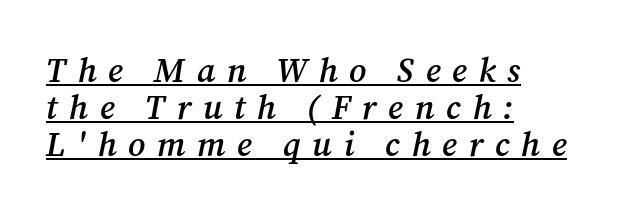
Q: Is the text bold? A: Semi-bold.
Q: Is the text italic (slanted)? A: Yes, it leans right by about 12 degrees.
Q: Is the typeface a serif or a sans-serif typeface? A: Serif.
Q: Is the text underlined? A: Yes.
Q: How is the paragraph aligned? A: Left-aligned.
Q: Is the spacing between letters normal or unusually wide? A: Unusually wide.
Q: Is the spacing between lines tight, normal or loose? A: Tight.
Q: Width (condensed, normal, or wide)? A: Normal.
Q: Stroke contrast? A: Medium.
Q: x-height? A: Medium.
Q: Monospaced? A: No.
